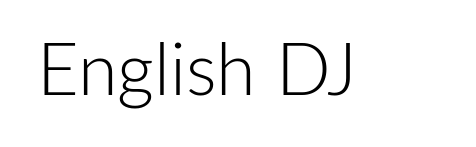
The image shows 72 px light sans-serif type, upright; set normal letter spacing, not underlined; low stroke contrast and a medium x-height.
